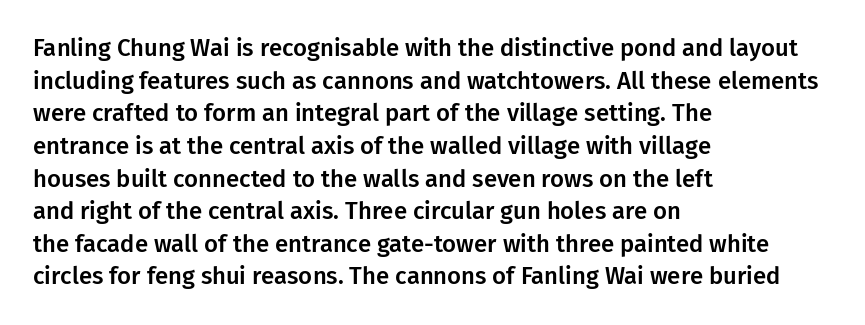
The vertical gap from one line to the next is medium. The rendering keeps characters at their native spacing. The axis of the letterforms is exactly vertical. Bare-footed words on every line. In CSS terms this would be text-align: left.
